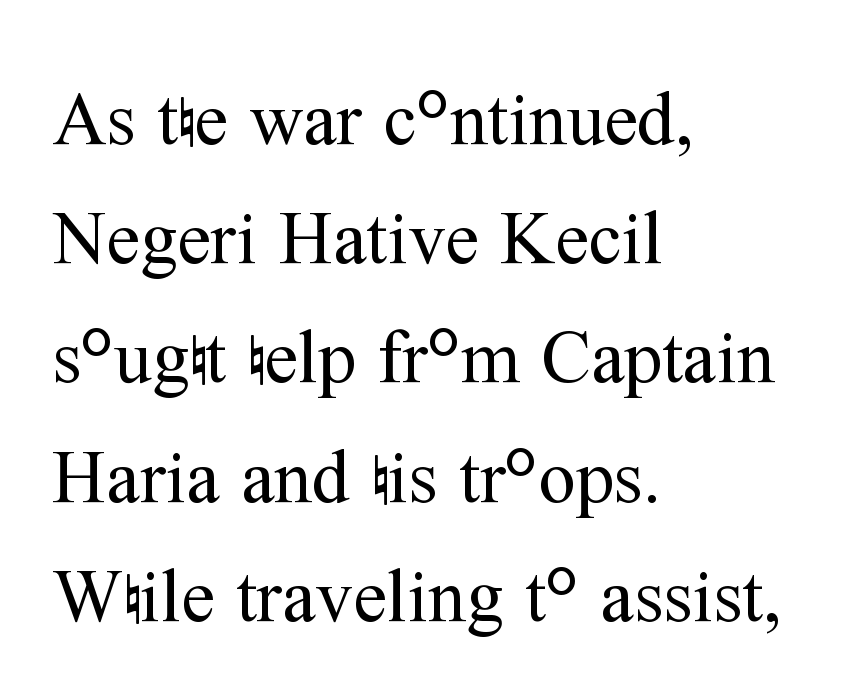
{"serif": "yes", "italic": "no", "bold": "no", "weight": "regular", "width": "normal", "stroke_contrast": "medium", "x_height": "medium", "monospaced": "no", "underline": "no", "align": "left", "line_spacing": "normal", "line_spacing_ratio": 1.59, "letter_spacing": "normal", "letter_spacing_em": 0.0, "glyph_px": 75}
